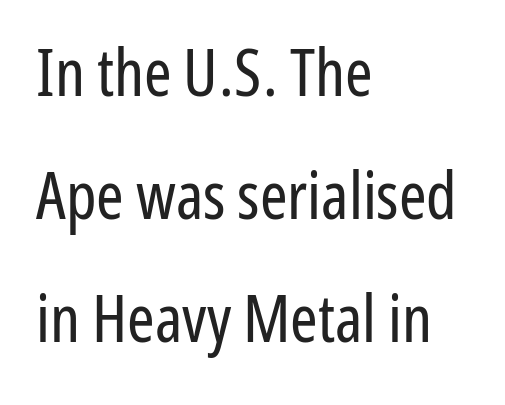
The letters stand straight up with perfectly vertical stems. Just letters on the line, the space beneath them empty. The paragraph shown leans on its left margin. Here the designer chose a conventional face with non-uniform glyph widths.
